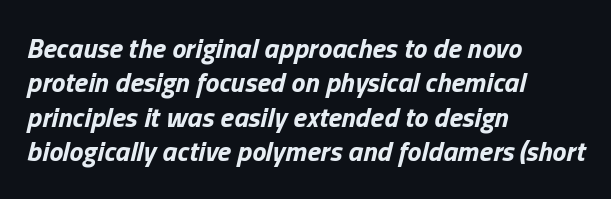
The image shows 28 px bold type, italic (leaning right); set left-aligned, line spacing 1.23x, normal letter spacing, not underlined; low stroke contrast and a medium x-height.
